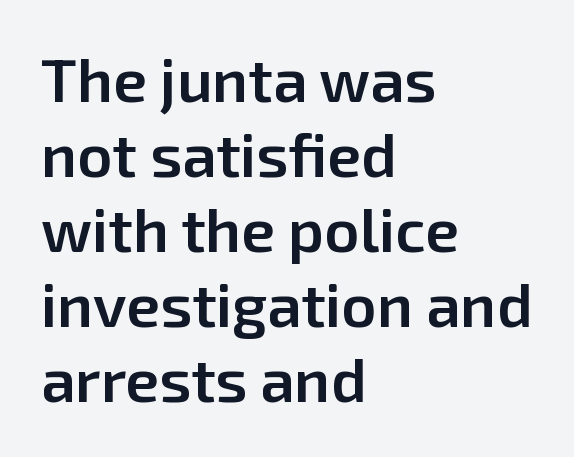
{"serif": "no", "italic": "no", "bold": "semi", "weight": "semibold", "width": "normal", "stroke_contrast": "low", "x_height": "medium", "monospaced": "no", "underline": "no", "align": "left", "line_spacing_ratio": 1.23, "letter_spacing": "normal", "letter_spacing_em": 0.0, "glyph_px": 61}
